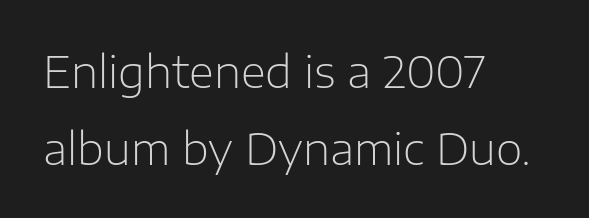
Q: Is the text bold? A: No.
Q: Is the text italic (slanted)? A: No, it is upright.
Q: Is the typeface a serif or a sans-serif typeface? A: Sans-serif.
Q: Is the text underlined? A: No.
Q: How is the paragraph aligned? A: Left-aligned.
Q: Is the spacing between letters normal or unusually wide? A: Normal.
Q: Width (condensed, normal, or wide)? A: Normal.
Q: Stroke contrast? A: Low.
Q: x-height? A: Medium.
Q: Monospaced? A: No.
